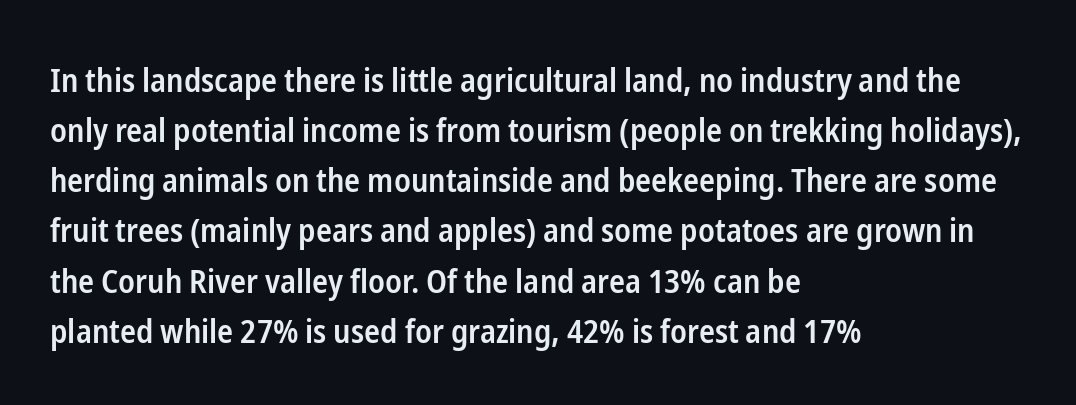
Typesetter's note: demi weight, one step under bold. Notice how descenders clear the ascenders below comfortably — that's standard leading. Quick note: underline off. Between one letter and the next there's only the usual sliver of space. These lines are rendered in a variable-pitch font.
